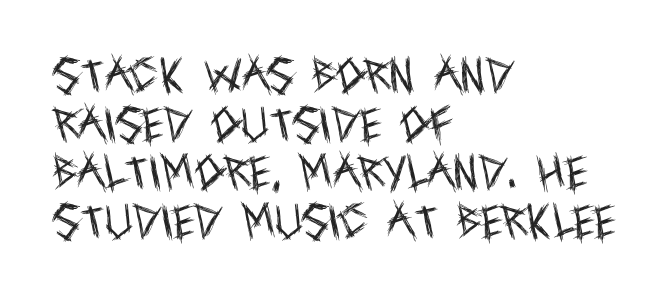
Q: Is the text bold? A: No.
Q: Is the text italic (slanted)? A: No, it is upright.
Q: Is the typeface a serif or a sans-serif typeface? A: Sans-serif.
Q: Is the text underlined? A: No.
Q: How is the paragraph aligned? A: Left-aligned.
Q: Is the spacing between letters normal or unusually wide? A: Normal.
Q: Is the spacing between lines tight, normal or loose? A: Normal.
Q: Width (condensed, normal, or wide)? A: Condensed.
Q: x-height? A: Large.
Q: Monospaced? A: No.
